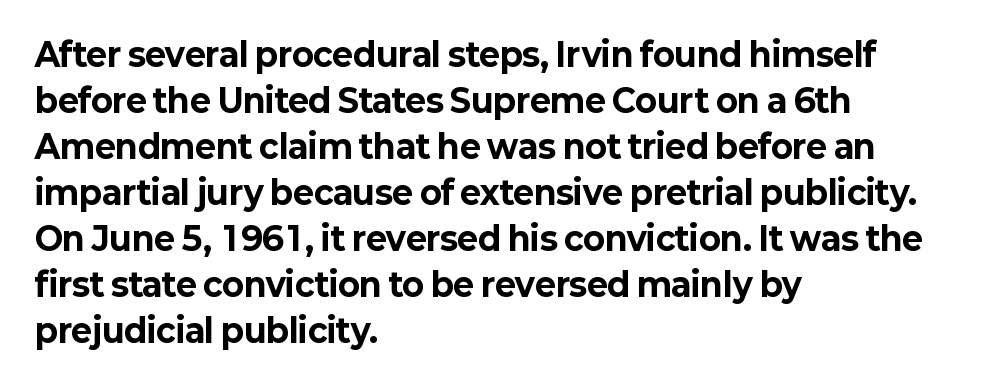
The image shows 32 px bold sans-serif type, upright; set left-aligned, normal line spacing (1.44x), normal letter spacing, not underlined; low stroke contrast and a medium x-height.
